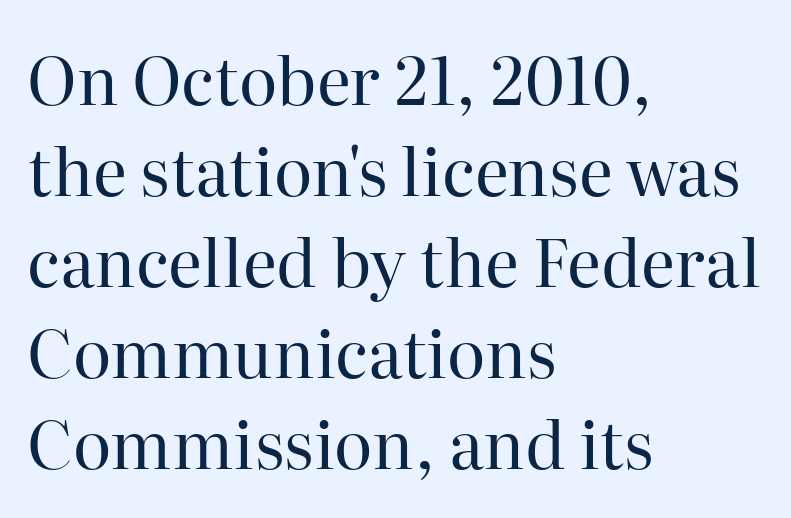
{"serif": "yes", "italic": "no", "bold": "no", "weight": "regular", "width": "normal", "stroke_contrast": "high", "x_height": "medium", "monospaced": "no", "underline": "no", "align": "left", "line_spacing": "normal", "line_spacing_ratio": 1.38, "letter_spacing": "normal", "letter_spacing_em": 0.0, "glyph_px": 66}
